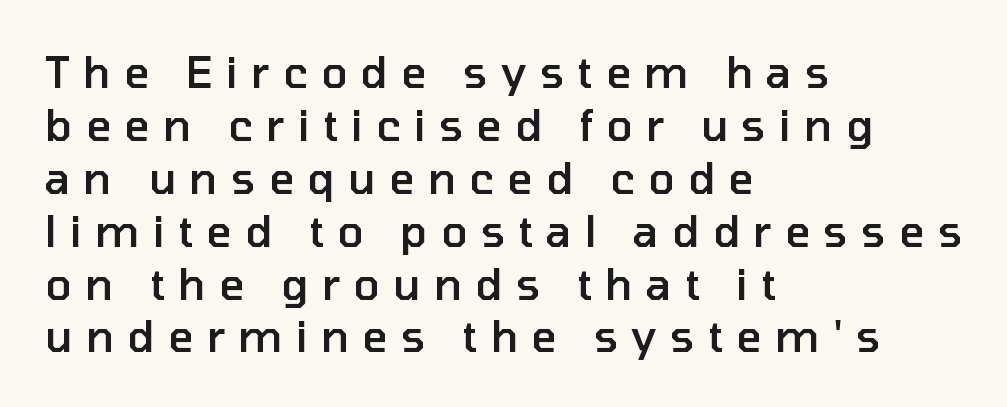
Q: Is the text bold? A: Semi-bold.
Q: Is the text italic (slanted)? A: No, it is upright.
Q: Is the typeface a serif or a sans-serif typeface? A: Sans-serif.
Q: Is the text underlined? A: No.
Q: How is the paragraph aligned? A: Left-aligned.
Q: Is the spacing between letters normal or unusually wide? A: Unusually wide.
Q: Width (condensed, normal, or wide)? A: Normal.
Q: Stroke contrast? A: Low.
Q: x-height? A: Medium.
Q: Monospaced? A: No.
